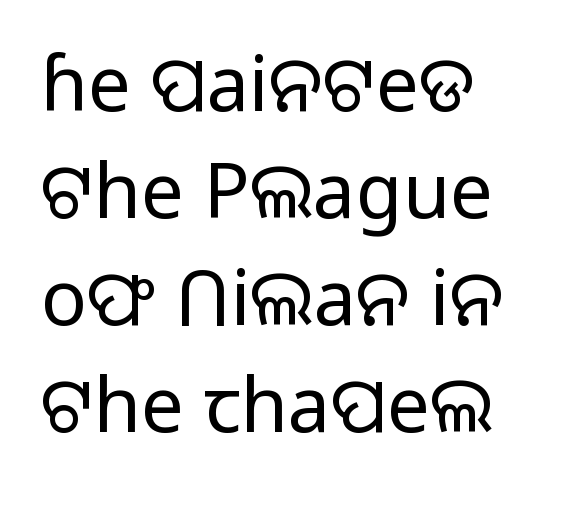
The image shows 76 px light sans-serif type, upright; set left-aligned, normal line spacing (1.41x), normal letter spacing, not underlined; low stroke contrast and a medium x-height.
